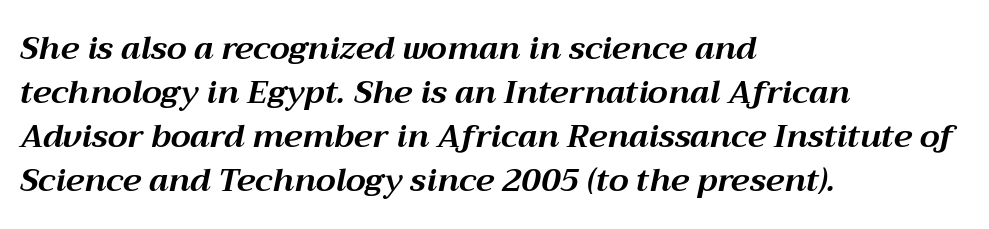
The image shows 32 px bold type, italic (leaning right); set left-aligned, normal line spacing (1.37x), normal letter spacing, not underlined; medium stroke contrast and a medium x-height.
